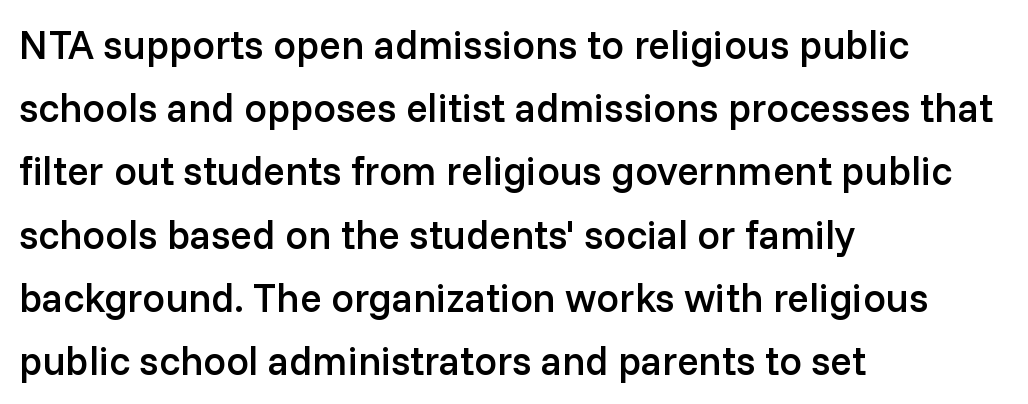
The image shows 40 px semibold sans-serif type, upright; set left-aligned, normal line spacing (1.58x), normal letter spacing, not underlined; low stroke contrast and a medium x-height.
